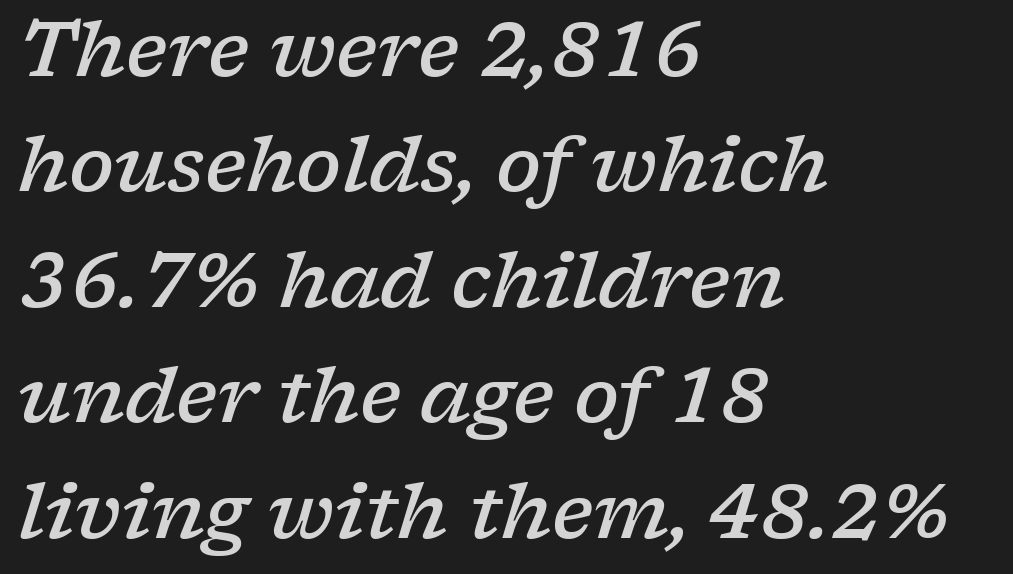
Q: Is the text bold? A: Semi-bold.
Q: Is the text italic (slanted)? A: Yes, it leans right by about 17 degrees.
Q: Is the typeface a serif or a sans-serif typeface? A: Serif.
Q: Is the text underlined? A: No.
Q: How is the paragraph aligned? A: Left-aligned.
Q: Is the spacing between letters normal or unusually wide? A: Normal.
Q: Is the spacing between lines tight, normal or loose? A: Normal.
Q: Width (condensed, normal, or wide)? A: Wide.
Q: Stroke contrast? A: Low.
Q: x-height? A: Medium.
Q: Monospaced? A: No.
